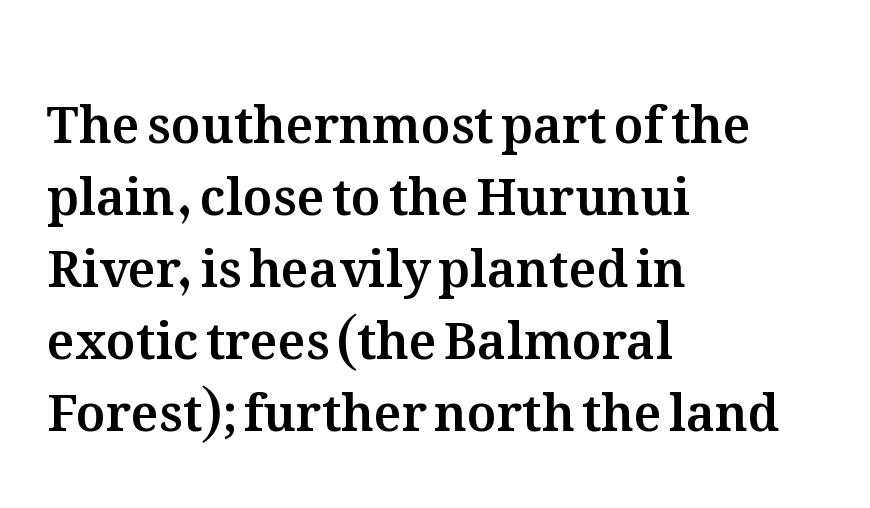
Q: Is the text italic (slanted)? A: No, it is upright.
Q: Is the text underlined? A: No.
Q: How is the paragraph aligned? A: Left-aligned.
Q: Is the spacing between letters normal or unusually wide? A: Normal.
Q: Is the spacing between lines tight, normal or loose? A: Normal.
Q: Width (condensed, normal, or wide)? A: Normal.
Q: Stroke contrast? A: Medium.
Q: x-height? A: Medium.
Q: Monospaced? A: No.
